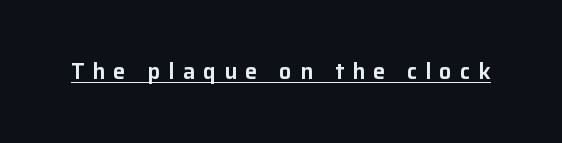
A typesetter would call this heavily tracked-out type. Underlined type. When letters stand straight like this, we call the style roman or upright.
